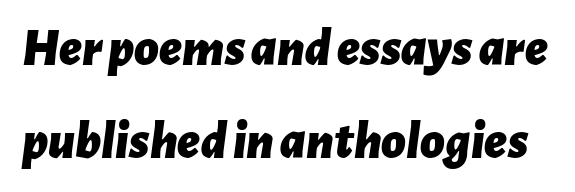
{"italic": "yes", "lean": "right", "slant_degrees": 7, "bold": "yes", "weight": "bold", "width": "normal", "stroke_contrast": "low", "x_height": "medium", "monospaced": "no", "underline": "no", "line_spacing_ratio": 1.76, "letter_spacing": "normal", "letter_spacing_em": 0.0, "glyph_px": 53}
